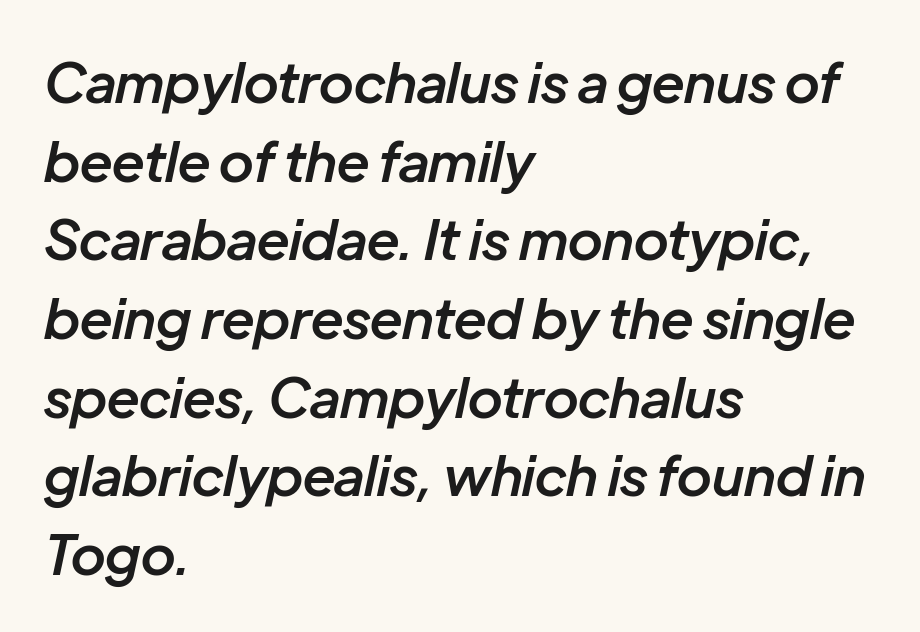
The zone under the glyphs is completely vacant. Character widths vary here, with narrow letters taking less room than wide ones. Line spacing here is normal. In terms of weight, the rendering is demibold, just under bold. Designer's note — italics engaged.
